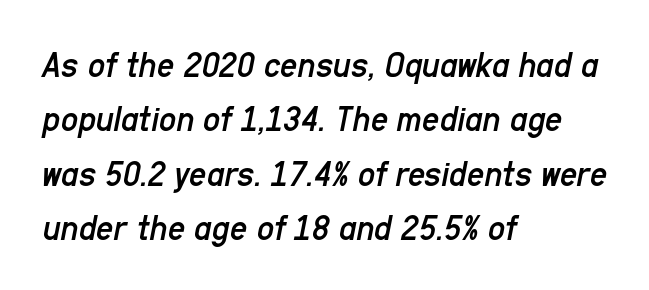
A student would call this left alignment; a typographer would say flush left, rag right. If you drew a line through each stem, it would be angled. You could not count columns in this text — the font is proportionally spaced. Successive baselines arrive at the customary interval.
